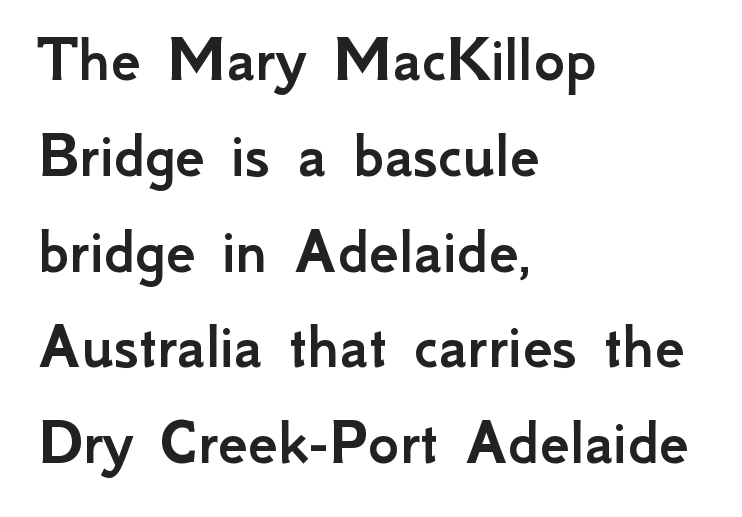
{"serif": "no", "italic": "no", "width": "normal", "stroke_contrast": "low", "x_height": "small", "monospaced": "no", "underline": "no", "align": "left", "line_spacing": "normal", "line_spacing_ratio": 1.43, "letter_spacing": "normal", "letter_spacing_em": 0.0, "glyph_px": 67}
